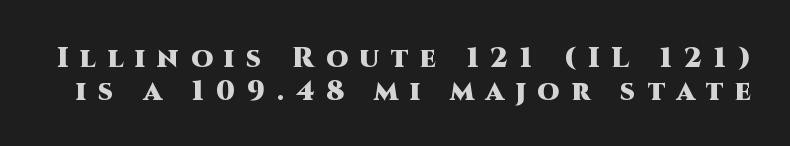
The image shows 28 px heavy sans-serif type, upright; set line spacing 1.19x, unusually wide letter spacing (+0.42 em), not underlined; high stroke contrast and a large x-height.
